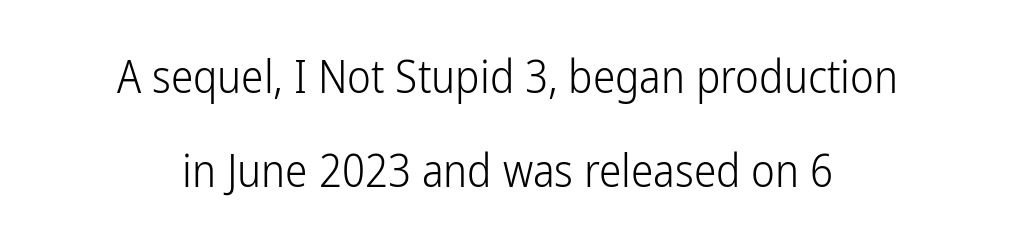
Q: Is the text bold? A: No.
Q: Is the text italic (slanted)? A: No, it is upright.
Q: Is the typeface a serif or a sans-serif typeface? A: Sans-serif.
Q: Is the text underlined? A: No.
Q: How is the paragraph aligned? A: Centered.
Q: Is the spacing between letters normal or unusually wide? A: Normal.
Q: Is the spacing between lines tight, normal or loose? A: Loose.
Q: Width (condensed, normal, or wide)? A: Condensed.
Q: Stroke contrast? A: Low.
Q: x-height? A: Medium.
Q: Monospaced? A: No.
